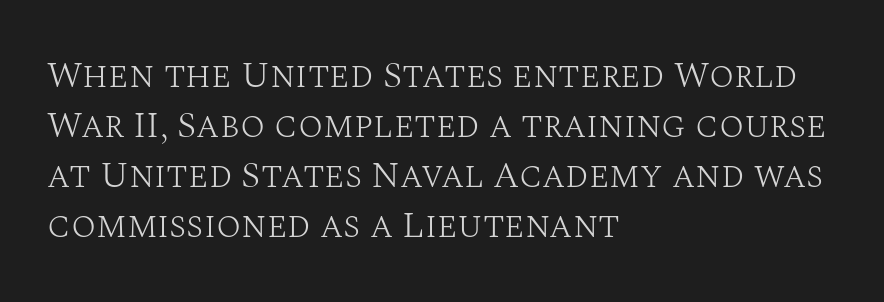
The image shows 37 px light serif type, upright; set left-aligned, normal line spacing (1.35x), normal letter spacing, not underlined; medium stroke contrast and a large x-height.
